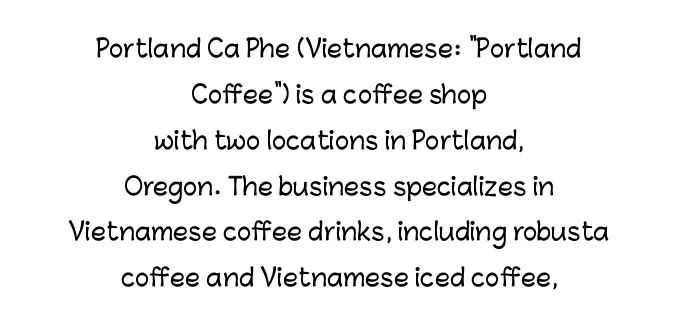
Q: Is the text italic (slanted)? A: No, it is upright.
Q: Is the text underlined? A: No.
Q: How is the paragraph aligned? A: Centered.
Q: Is the spacing between letters normal or unusually wide? A: Normal.
Q: Is the spacing between lines tight, normal or loose? A: Loose.
